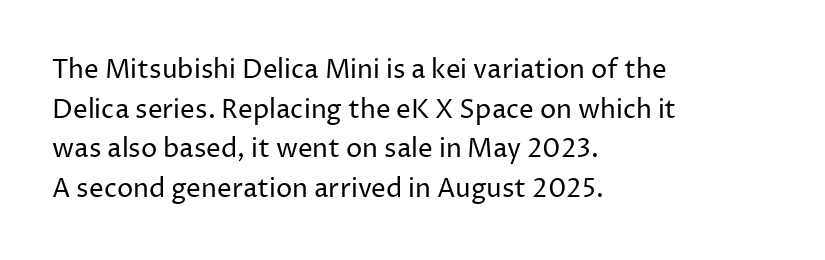
{"italic": "no", "bold": "no", "underline": "no", "align": "left", "line_spacing": "normal", "line_spacing_ratio": 1.52, "letter_spacing": "normal", "letter_spacing_em": 0.0, "glyph_px": 26}
